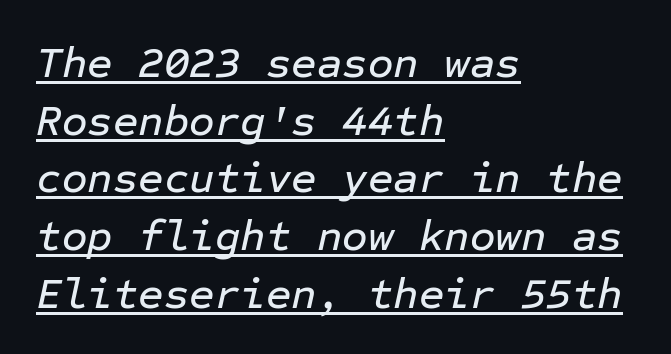
The image shows 44 px text type, italic (leaning right), monospaced; set left-aligned, normal line spacing (1.31x), normal letter spacing, underlined; low stroke contrast and a medium x-height.
